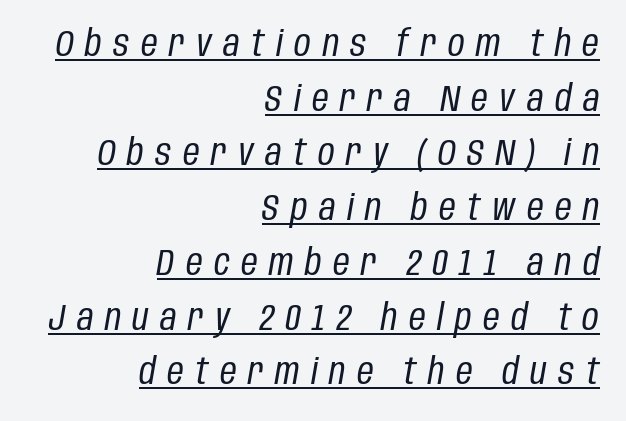
The image shows 36 px regular-weight, condensed type, italic (leaning right); set right-aligned, normal line spacing (1.52x), unusually wide letter spacing (+0.32 em), underlined; low stroke contrast and a large x-height.
